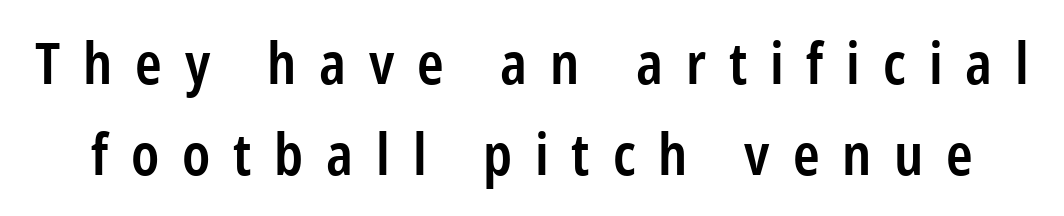
{"serif": "no", "italic": "no", "bold": "semi", "weight": "semibold", "width": "condensed", "stroke_contrast": "low", "x_height": "medium", "monospaced": "no", "underline": "no", "line_spacing": "normal", "line_spacing_ratio": 1.6, "letter_spacing": "wide", "letter_spacing_em": 0.4, "glyph_px": 57}
